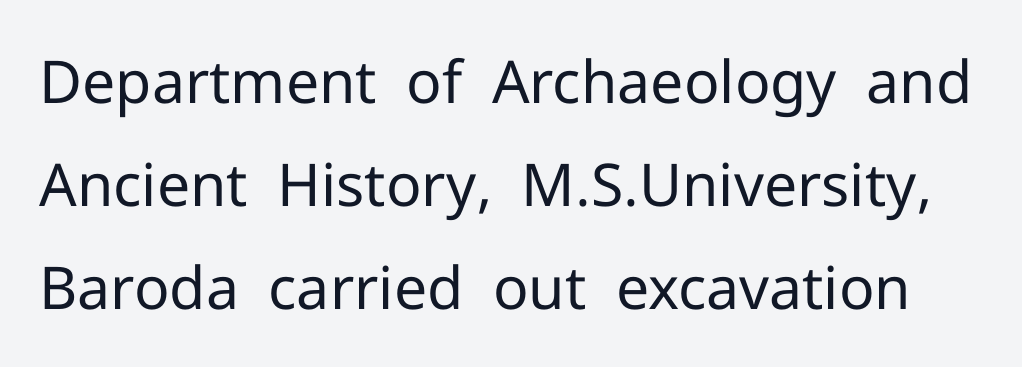
These lines keep a tight, regular rhythm from letter to letter. No feet cap the strokes, marking this as sans-serif type. Ascenders rise straight up at ninety degrees. Type without underlining. Spacing verdict: proportional, widths tailored to each character. Stems and bowls with no extra thickness — not bold.
